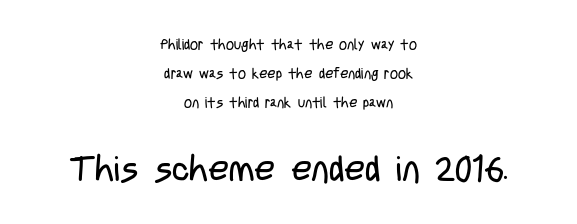
Q: Is the text bold? A: No.
Q: Is the text italic (slanted)? A: No, it is upright.
Q: Is the typeface a serif or a sans-serif typeface? A: Sans-serif.
Q: Is the text underlined? A: No.
Q: How is the paragraph aligned? A: Centered.
Q: Is the spacing between letters normal or unusually wide? A: Normal.
Q: Is the spacing between lines tight, normal or loose? A: Loose.
Q: Which block of text is set in a larger size, the first (top) or the second (bottom)? A: The second (bottom) one.
Q: Width (condensed, normal, or wide)? A: Condensed.
Q: Stroke contrast? A: Low.
Q: x-height? A: Large.
Q: Monospaced? A: No.
